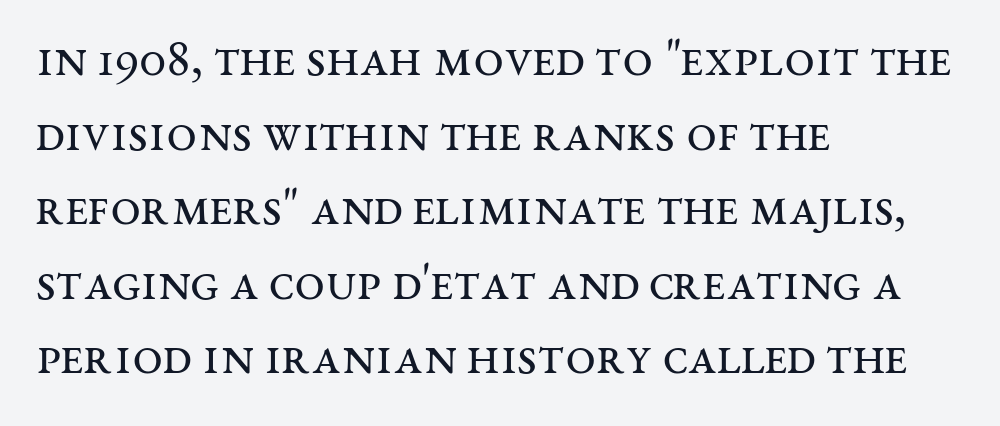
The gap between lines stays unmarked. This sample uses plain, unmodified letter spacing. The weight tops out at a normal text grade. In CSS terms this would be text-align: left.
